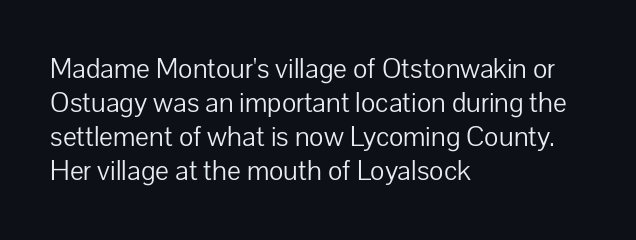
A typesetter would mark this as roman, not italic. Left-aligned paragraph, ragged on the right. Inter-character spacing is left at the font's built-in metrics. The glyphs are unaccompanied by any horizontal stroke below them.
